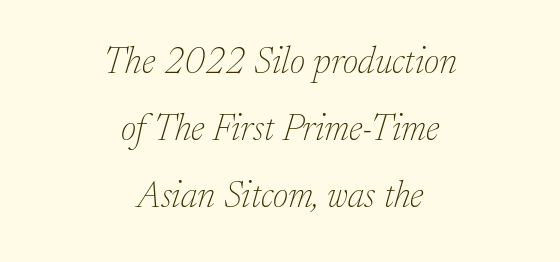
The image shows 37 px thin serif type, italic (leaning right); set centered, line spacing 1.81x, normal letter spacing, not underlined; low stroke contrast and a medium x-height.
